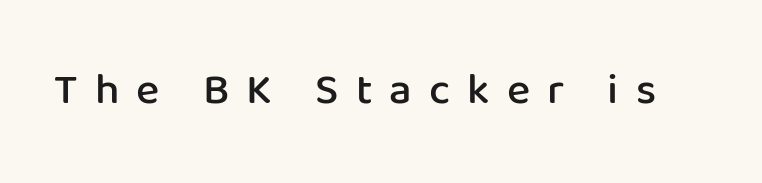
{"serif": "no", "italic": "no", "bold": "semi", "weight": "semibold", "width": "normal", "stroke_contrast": "low", "x_height": "medium", "monospaced": "no", "underline": "no", "letter_spacing": "wide", "letter_spacing_em": 0.39, "glyph_px": 44}
